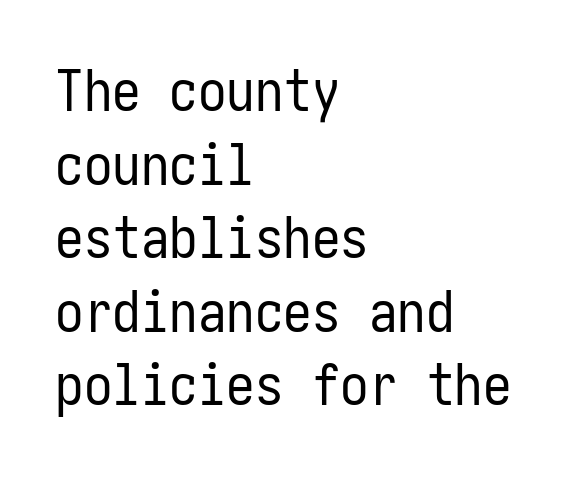
Q: Is the text bold? A: No.
Q: Is the text italic (slanted)? A: No, it is upright.
Q: Is the typeface a serif or a sans-serif typeface? A: Sans-serif.
Q: Is the text underlined? A: No.
Q: How is the paragraph aligned? A: Left-aligned.
Q: Is the spacing between letters normal or unusually wide? A: Normal.
Q: Is the spacing between lines tight, normal or loose? A: Normal.
Q: Width (condensed, normal, or wide)? A: Condensed.
Q: Stroke contrast? A: Low.
Q: x-height? A: Medium.
